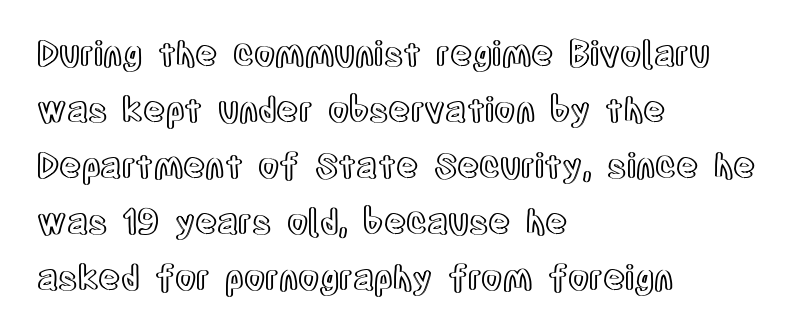
{"italic": "no", "width": "condensed", "x_height": "large", "monospaced": "no", "underline": "no", "align": "left", "line_spacing": "normal", "line_spacing_ratio": 1.65, "letter_spacing": "normal", "letter_spacing_em": 0.0, "glyph_px": 34}
